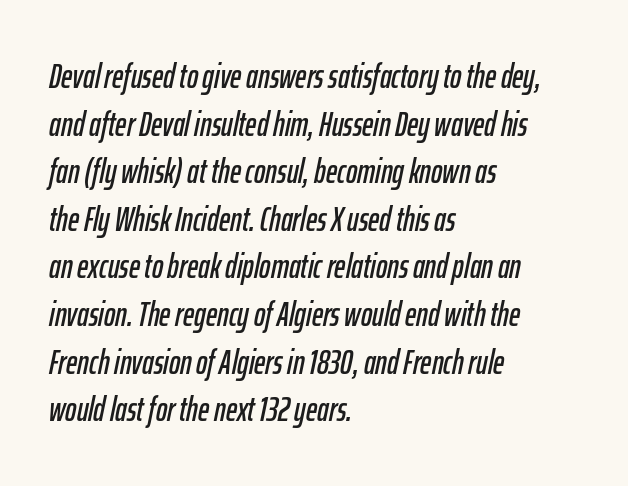
The image shows 34 px condensed type, italic (leaning right); set left-aligned, normal line spacing (1.4x), normal letter spacing, not underlined; low stroke contrast and a medium x-height.
